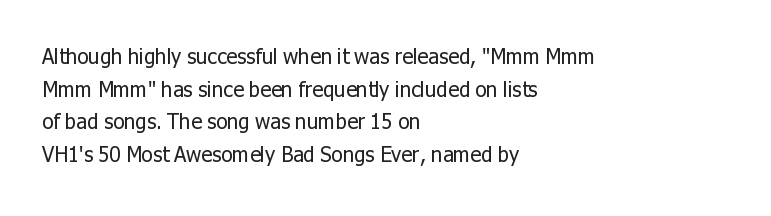
{"italic": "no", "bold": "no", "underline": "no", "align": "left", "line_spacing": "normal", "line_spacing_ratio": 1.55, "letter_spacing": "normal", "letter_spacing_em": 0.0, "glyph_px": 21}
